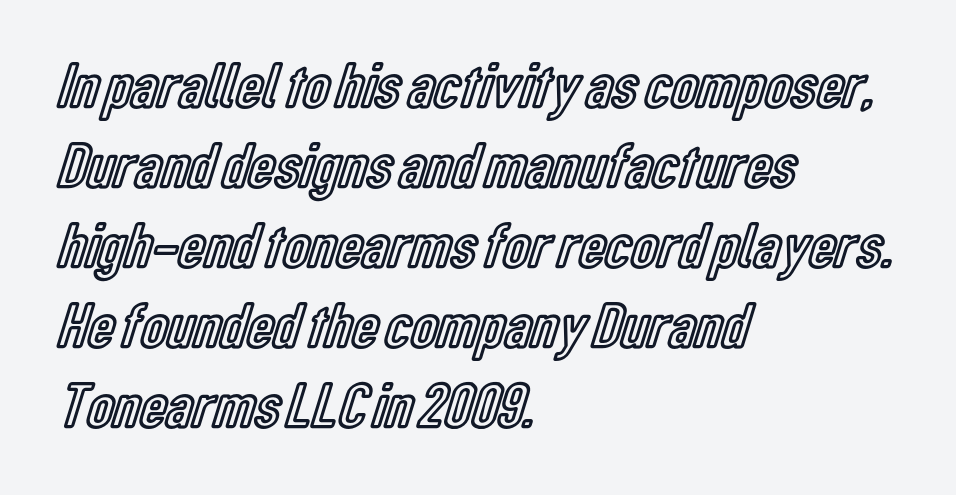
The rendering uses natural spacing where letterforms have individual widths. The compositor pushed each line to the left boundary. The letterforms sit shoulder to shoulder at normal distance. Bare-footed words on every line.
